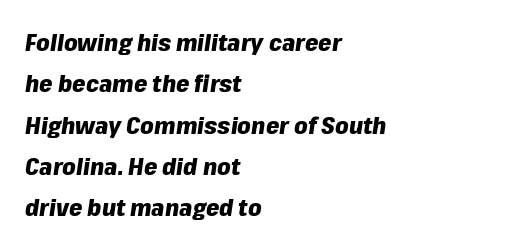
Q: Is the text bold? A: Yes.
Q: Is the text italic (slanted)? A: Yes, it leans right by about 8 degrees.
Q: Is the text underlined? A: No.
Q: How is the paragraph aligned? A: Left-aligned.
Q: Is the spacing between letters normal or unusually wide? A: Normal.
